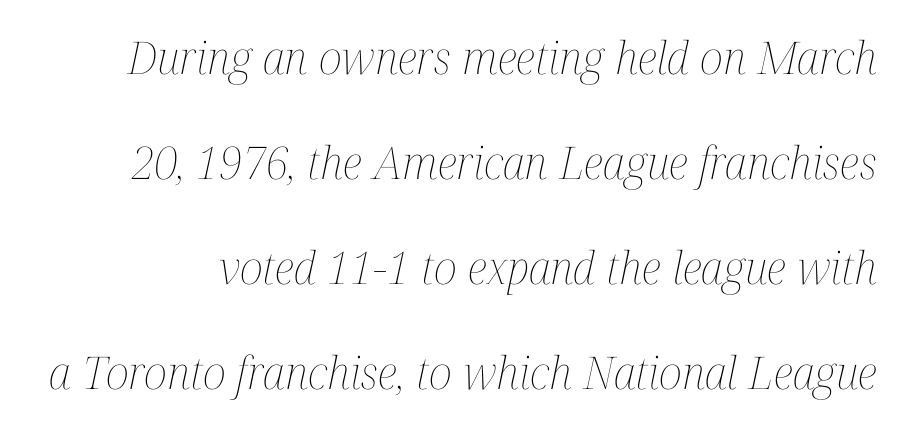
Q: Is the text bold? A: No.
Q: Is the text italic (slanted)? A: Yes, it leans right by about 12 degrees.
Q: Is the text underlined? A: No.
Q: Is the spacing between letters normal or unusually wide? A: Normal.
Q: Is the spacing between lines tight, normal or loose? A: Loose.
Q: Width (condensed, normal, or wide)? A: Condensed.
Q: Stroke contrast? A: Medium.
Q: x-height? A: Medium.
Q: Monospaced? A: No.
